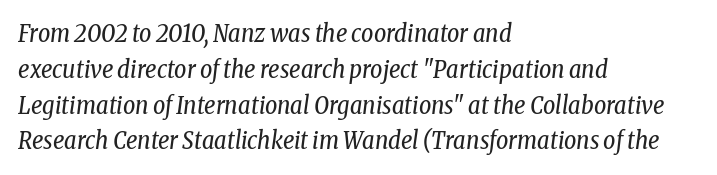
The image shows 24 px text type, italic (leaning right); set left-aligned, normal line spacing (1.49x), normal letter spacing, not underlined.
